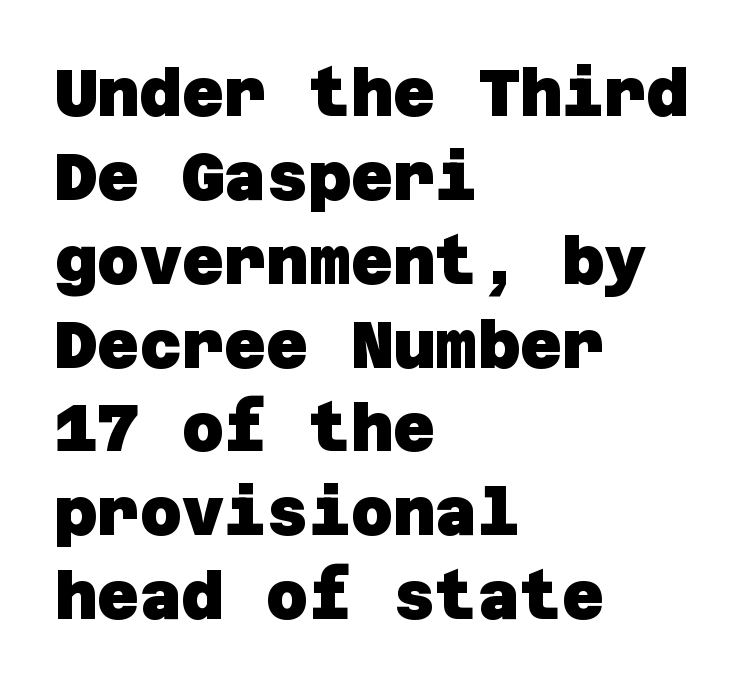
Q: Is the text bold? A: Yes.
Q: Is the typeface a serif or a sans-serif typeface? A: Sans-serif.
Q: Is the text underlined? A: No.
Q: How is the paragraph aligned? A: Left-aligned.
Q: Is the spacing between letters normal or unusually wide? A: Normal.
Q: Is the spacing between lines tight, normal or loose? A: Normal.
Q: Width (condensed, normal, or wide)? A: Normal.
Q: Stroke contrast? A: Low.
Q: x-height? A: Large.
